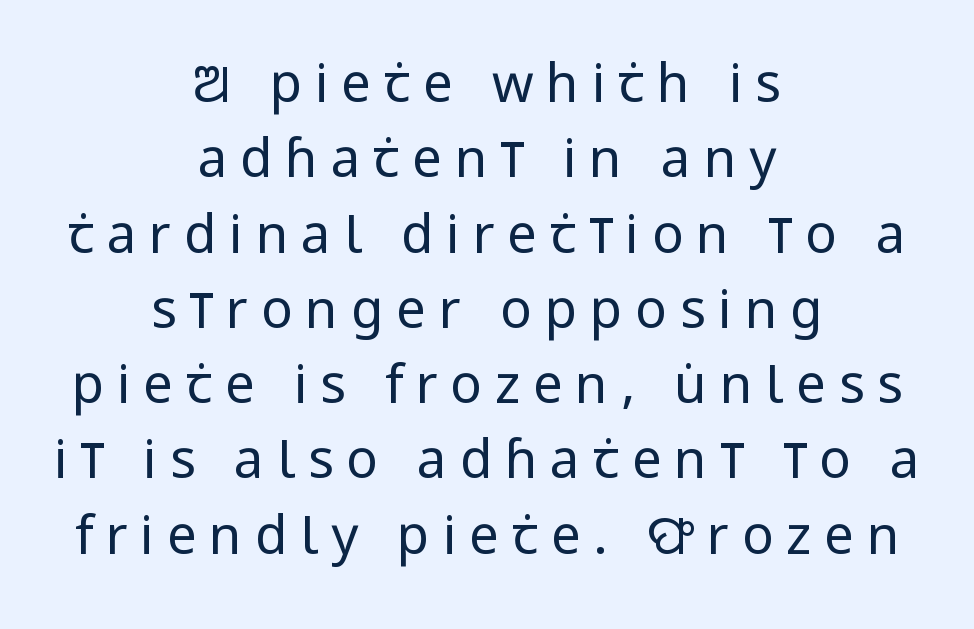
These lines are rendered in a variable-pitch font. The leading is moderate, giving the passage an even texture. The axis of the letterforms is exactly vertical. Weight: in the light-to-regular range. Bare-footed words on every line. How are the letters spaced? Widely, with obvious added tracking.
